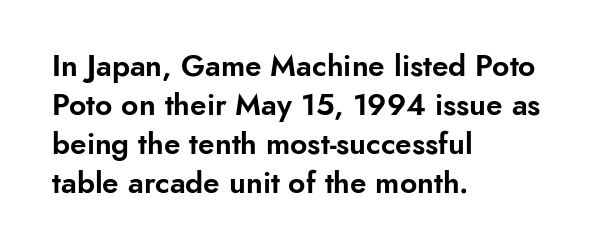
{"serif": "no", "italic": "no", "width": "normal", "stroke_contrast": "low", "x_height": "small", "monospaced": "no", "underline": "no", "align": "left", "line_spacing": "normal", "line_spacing_ratio": 1.3, "letter_spacing": "normal", "letter_spacing_em": 0.0, "glyph_px": 30}
